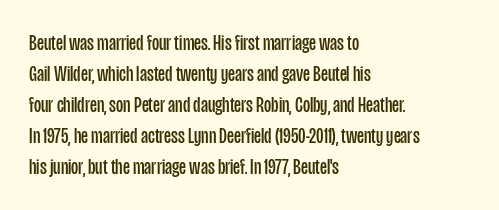
{"italic": "no", "bold": "no", "underline": "no", "align": "left", "line_spacing": "normal", "line_spacing_ratio": 1.41, "letter_spacing": "normal", "letter_spacing_em": 0.0, "glyph_px": 22}
